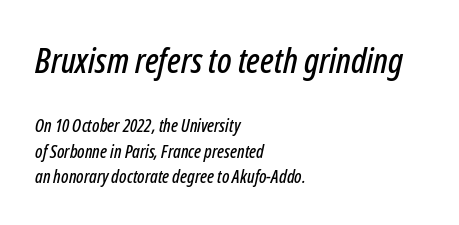
Q: Is the text italic (slanted)? A: Yes, it leans right by about 12 degrees.
Q: Is the text underlined? A: No.
Q: How is the paragraph aligned? A: Left-aligned.
Q: Is the spacing between letters normal or unusually wide? A: Normal.
Q: Is the spacing between lines tight, normal or loose? A: Normal.
Q: Which block of text is set in a larger size, the first (top) or the second (bottom)? A: The first (top) one.
Q: Width (condensed, normal, or wide)? A: Condensed.
Q: Stroke contrast? A: Low.
Q: x-height? A: Medium.
Q: Monospaced? A: No.
